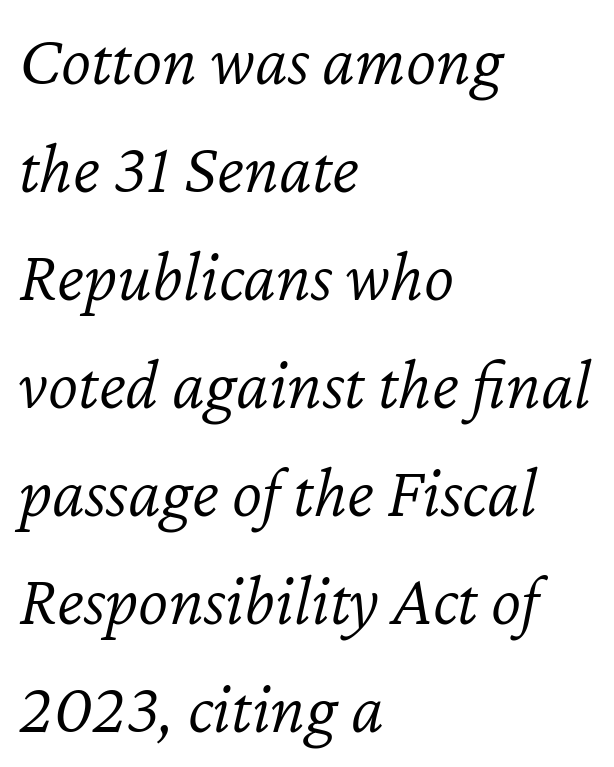
The gaps between neighbouring characters are ordinary and unremarkable. Horizontally, the lines are justified to the leading edge only. No chunkiness to these letters — they're not bold. The whole block is typeset with a tilt.
